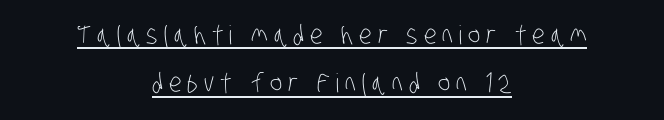
This rendering widens character spacing well past its baseline value. Think standard paragraph weight, or any step lighter than that. If you folded the block vertically in half, each line would mirror itself in length. The lettering is marked with a stroke running underneath it.
